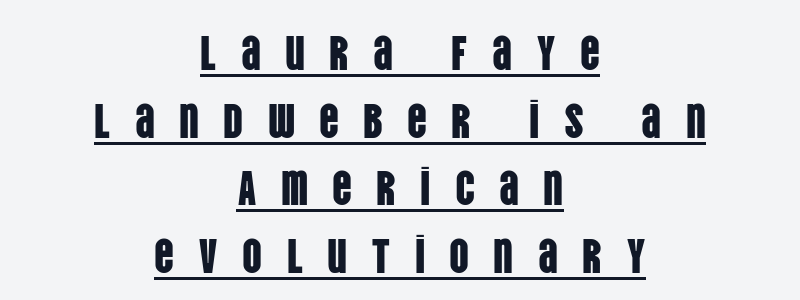
The lettering is marked with a stroke running underneath it. Nothing sits at the stroke ends, so this counts as sans-serif. Compared with typical paragraphs, the rows here are spaced about the same. The line texture is sparse and dotted thanks to wide tracking. A student would call this center alignment; a typographer would say set centered.
